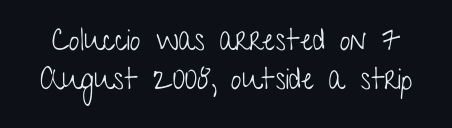
{"serif": "no", "italic": "no", "bold": "no", "weight": "light", "width": "condensed", "stroke_contrast": "low", "x_height": "medium", "monospaced": "no", "underline": "no", "line_spacing": "normal", "line_spacing_ratio": 1.29, "letter_spacing": "normal", "letter_spacing_em": 0.0, "glyph_px": 30}
